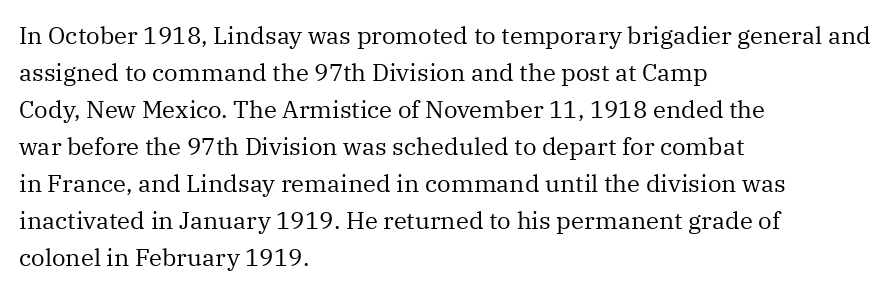
Vertical strokes here are truly vertical. Every row of glyphs begins at an identical x-position on the left. Between one letter and the next there's only the usual sliver of space. Only glyphs here, with clear space below each row.
